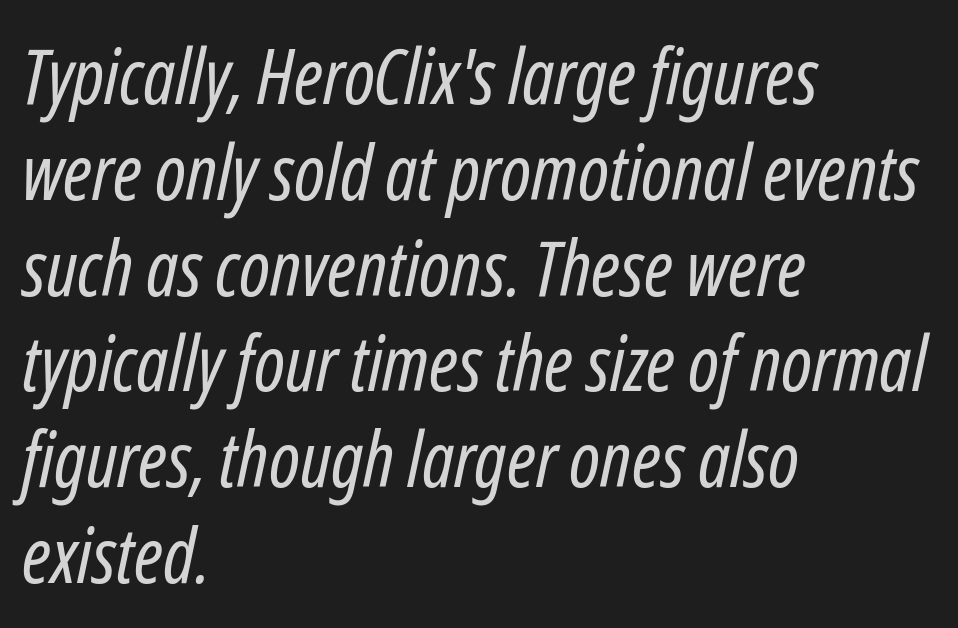
Q: Is the text bold? A: No.
Q: Is the text italic (slanted)? A: Yes, it leans right by about 12 degrees.
Q: Is the text underlined? A: No.
Q: How is the paragraph aligned? A: Left-aligned.
Q: Is the spacing between letters normal or unusually wide? A: Normal.
Q: Is the spacing between lines tight, normal or loose? A: Normal.
Q: Width (condensed, normal, or wide)? A: Condensed.
Q: Stroke contrast? A: Low.
Q: x-height? A: Medium.
Q: Monospaced? A: No.
